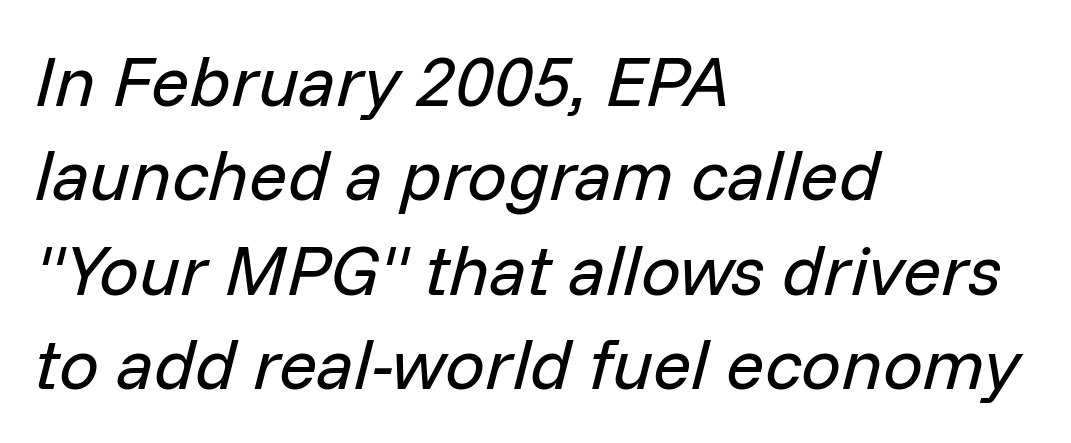
The image shows 71 px regular-weight type, italic (leaning right); set left-aligned, normal line spacing (1.33x), normal letter spacing, not underlined; low stroke contrast and a medium x-height.
